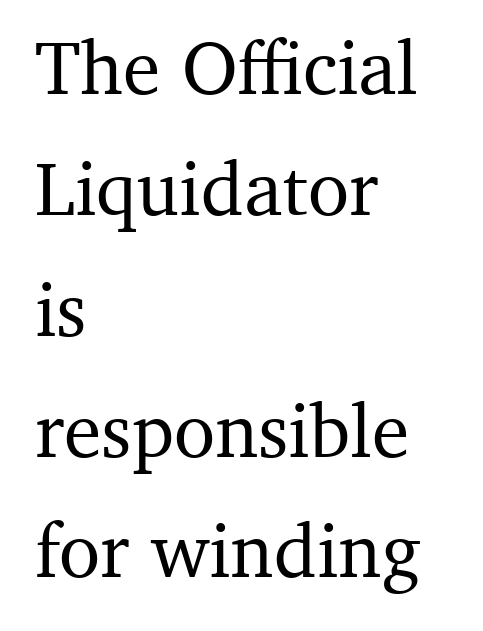
The image shows 76 px serif type, upright; set left-aligned, normal line spacing (1.59x), normal letter spacing, not underlined; medium stroke contrast and a medium x-height.
